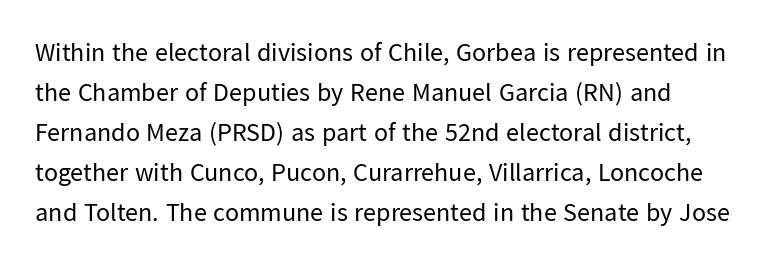
The image shows 26 px text type, upright; set left-aligned, normal line spacing (1.54x), normal letter spacing, not underlined.
